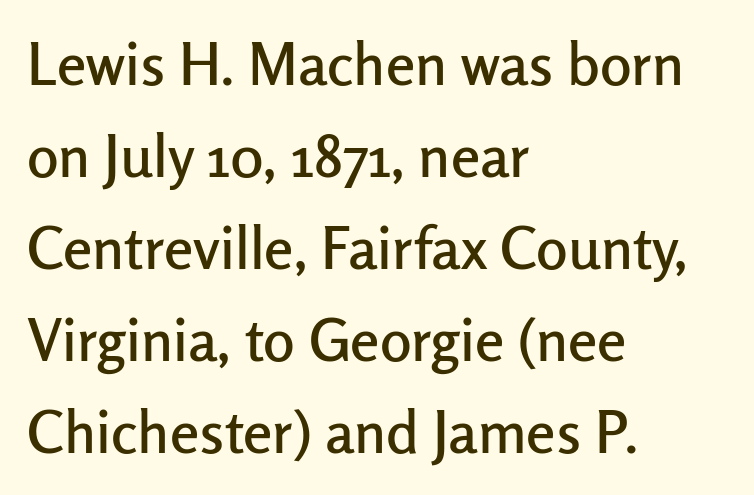
{"serif": "no", "italic": "no", "width": "normal", "stroke_contrast": "low", "x_height": "medium", "monospaced": "no", "underline": "no", "align": "left", "line_spacing": "normal", "line_spacing_ratio": 1.56, "letter_spacing": "normal", "letter_spacing_em": 0.0, "glyph_px": 59}
